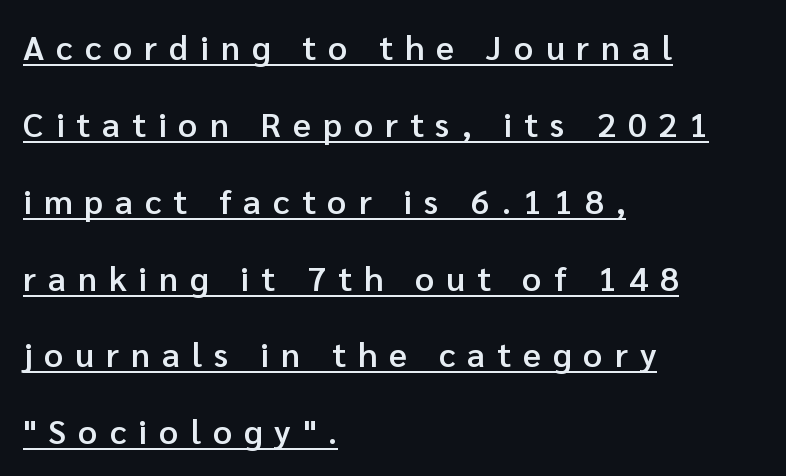
Q: Is the text bold? A: Semi-bold.
Q: Is the text italic (slanted)? A: No, it is upright.
Q: Is the typeface a serif or a sans-serif typeface? A: Sans-serif.
Q: Is the text underlined? A: Yes.
Q: How is the paragraph aligned? A: Left-aligned.
Q: Is the spacing between letters normal or unusually wide? A: Unusually wide.
Q: Is the spacing between lines tight, normal or loose? A: Loose.
Q: Width (condensed, normal, or wide)? A: Normal.
Q: Stroke contrast? A: Low.
Q: x-height? A: Medium.
Q: Monospaced? A: No.
